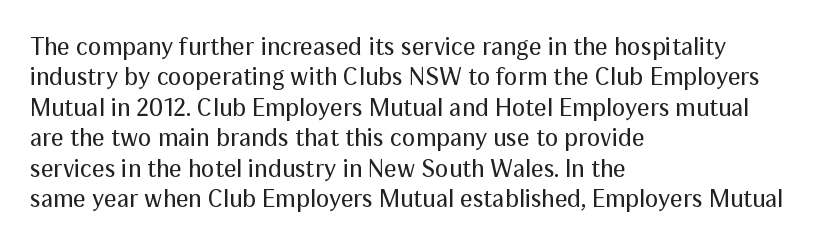
Nope, not italic — everything's standing straight. Only glyphs here, with clear space below each row. Leftover space on each line is placed entirely after the last word. The gaps between neighbouring characters are ordinary and unremarkable. A light-to-regular cut is what we see here.
